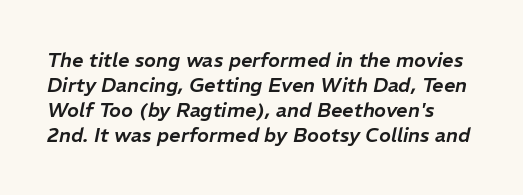
The image shows 20 px text type, italic (leaning right); set normal line spacing (1.25x), normal letter spacing, not underlined.
